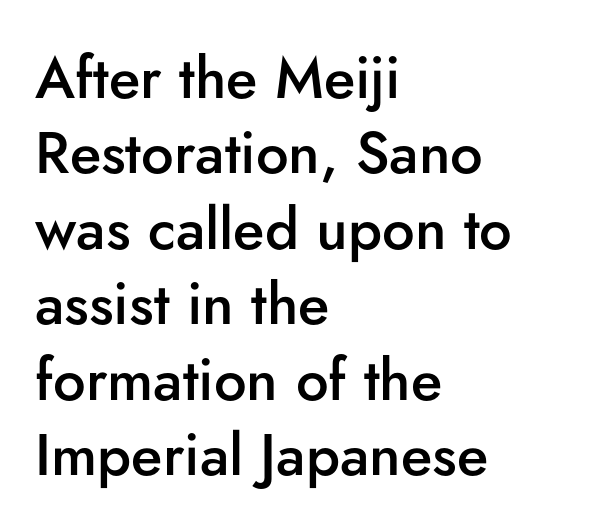
Q: Is the text bold? A: Semi-bold.
Q: Is the text italic (slanted)? A: No, it is upright.
Q: Is the typeface a serif or a sans-serif typeface? A: Sans-serif.
Q: Is the text underlined? A: No.
Q: How is the paragraph aligned? A: Left-aligned.
Q: Is the spacing between letters normal or unusually wide? A: Normal.
Q: Is the spacing between lines tight, normal or loose? A: Normal.
Q: Width (condensed, normal, or wide)? A: Normal.
Q: Stroke contrast? A: Low.
Q: x-height? A: Small.
Q: Monospaced? A: No.
